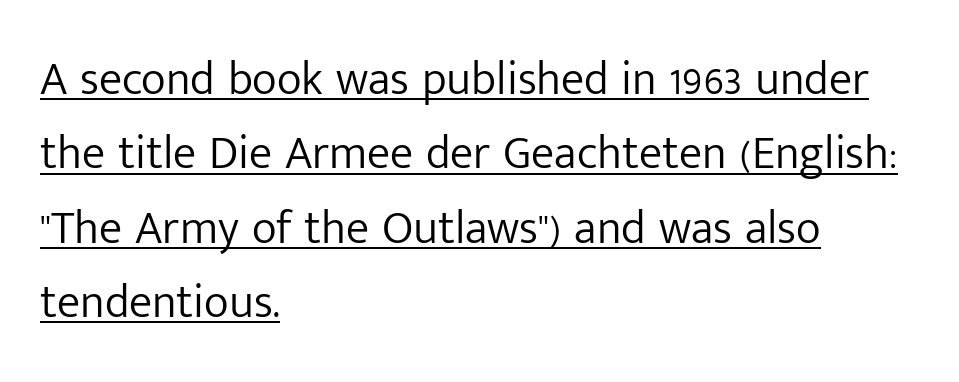
{"serif": "no", "italic": "no", "bold": "no", "weight": "light", "width": "normal", "stroke_contrast": "low", "x_height": "medium", "monospaced": "no", "underline": "yes", "align": "left", "line_spacing": "normal", "line_spacing_ratio": 1.58, "letter_spacing": "normal", "letter_spacing_em": 0.0, "glyph_px": 47}
